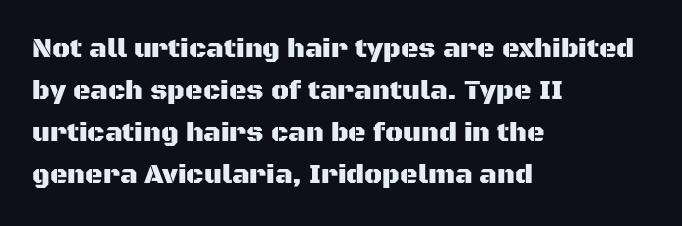
Q: Is the text italic (slanted)? A: No, it is upright.
Q: Is the text underlined? A: No.
Q: How is the paragraph aligned? A: Left-aligned.
Q: Is the spacing between letters normal or unusually wide? A: Normal.
Q: Is the spacing between lines tight, normal or loose? A: Normal.
